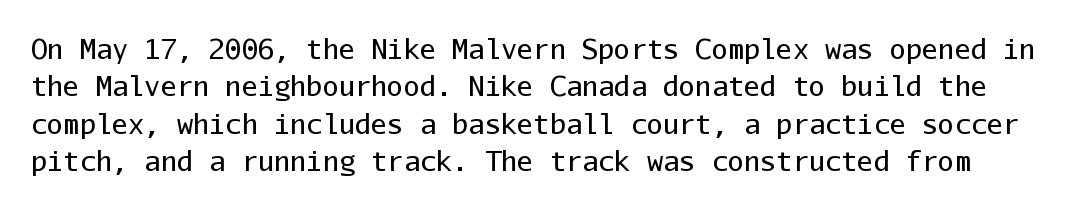
The image shows 27 px text type, upright; set normal line spacing (1.38x), normal letter spacing, not underlined.
